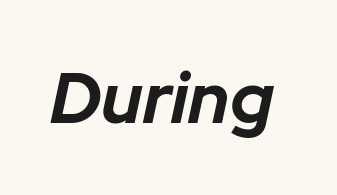
{"italic": "yes", "lean": "right", "slant_degrees": 12, "bold": "yes", "weight": "bold", "width": "normal", "stroke_contrast": "low", "x_height": "medium", "monospaced": "no", "underline": "no", "letter_spacing": "normal", "letter_spacing_em": 0.0, "glyph_px": 71}
